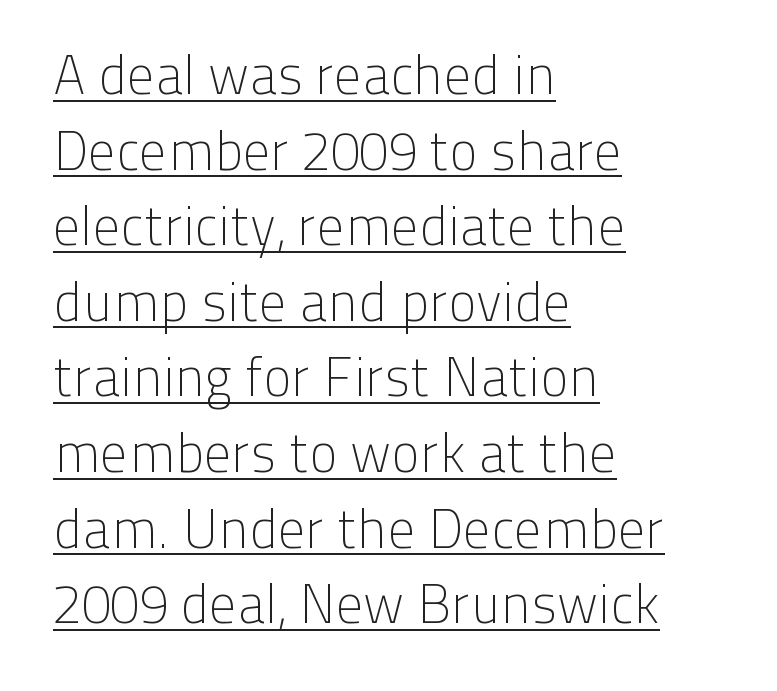
Q: Is the text bold? A: No.
Q: Is the text italic (slanted)? A: No, it is upright.
Q: Is the typeface a serif or a sans-serif typeface? A: Sans-serif.
Q: Is the text underlined? A: Yes.
Q: How is the paragraph aligned? A: Left-aligned.
Q: Is the spacing between letters normal or unusually wide? A: Normal.
Q: Is the spacing between lines tight, normal or loose? A: Normal.
Q: Width (condensed, normal, or wide)? A: Normal.
Q: Stroke contrast? A: Low.
Q: x-height? A: Medium.
Q: Monospaced? A: No.
